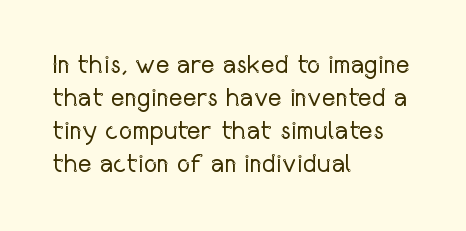
The image shows 26 px text type, upright; set left-aligned, normal line spacing (1.27x), normal letter spacing, not underlined.
